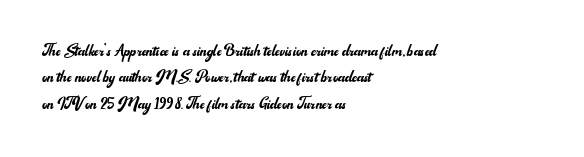
Rows of type keep a routine distance in the vertical direction. The face looks like a standard text weight, possibly lighter. Letter spacing: default. Each row of text sits above clean, open space.
